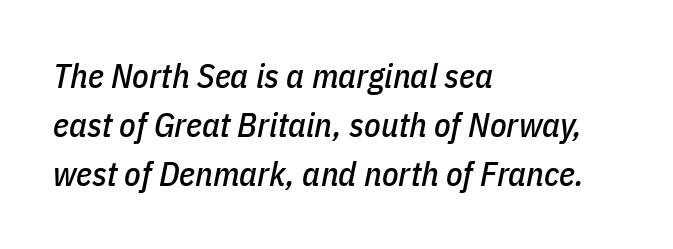
The image shows 34 px condensed type, italic (leaning right); set left-aligned, normal line spacing (1.44x), normal letter spacing, not underlined; low stroke contrast and a medium x-height.
